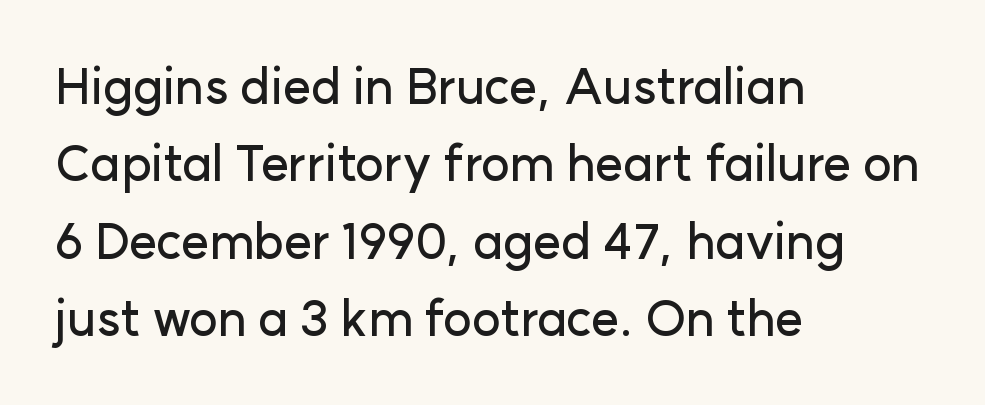
The image shows 49 px sans-serif type, upright; set left-aligned, normal line spacing (1.58x), normal letter spacing, not underlined; low stroke contrast and a medium x-height.
